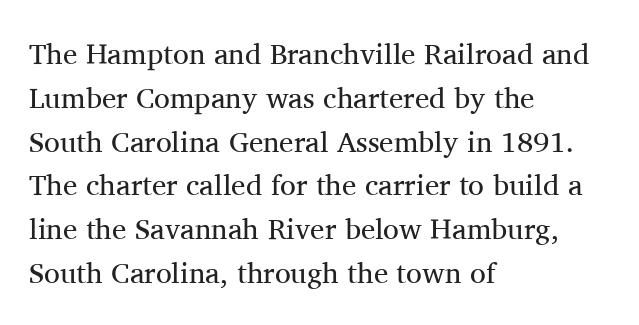
Weight class: somewhere from thin through regular. The setting favours the left margin, as ordinary paragraphs usually do. Words float on clear page, feet unadorned. The letters advance in unequal steps, a hallmark of proportional type. The horizontal fit of the characters is conventional and even. The face used here is seriffed, in the tradition of book romans.
